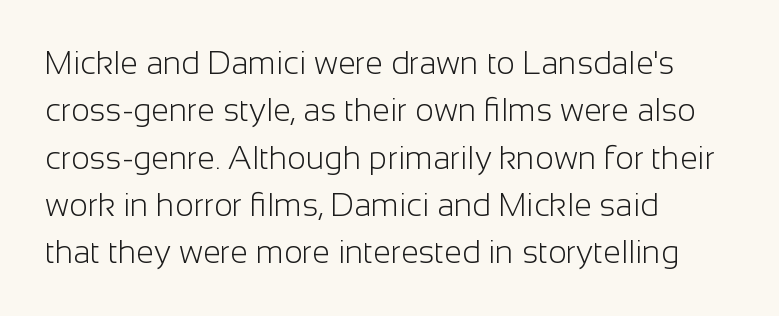
{"serif": "no", "italic": "no", "bold": "no", "weight": "light", "width": "normal", "stroke_contrast": "low", "x_height": "medium", "monospaced": "no", "underline": "no", "align": "left", "line_spacing": "normal", "line_spacing_ratio": 1.48, "letter_spacing": "normal", "letter_spacing_em": 0.0, "glyph_px": 32}
